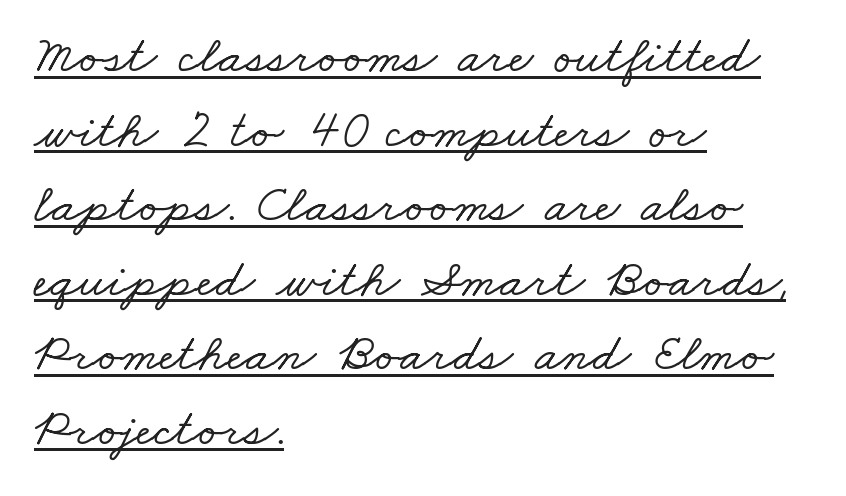
Q: Is the typeface a serif or a sans-serif typeface? A: Serif.
Q: Is the text underlined? A: Yes.
Q: How is the paragraph aligned? A: Left-aligned.
Q: Is the spacing between letters normal or unusually wide? A: Normal.
Q: Is the spacing between lines tight, normal or loose? A: Normal.
Q: Width (condensed, normal, or wide)? A: Wide.
Q: Stroke contrast? A: Low.
Q: x-height? A: Small.
Q: Monospaced? A: No.
